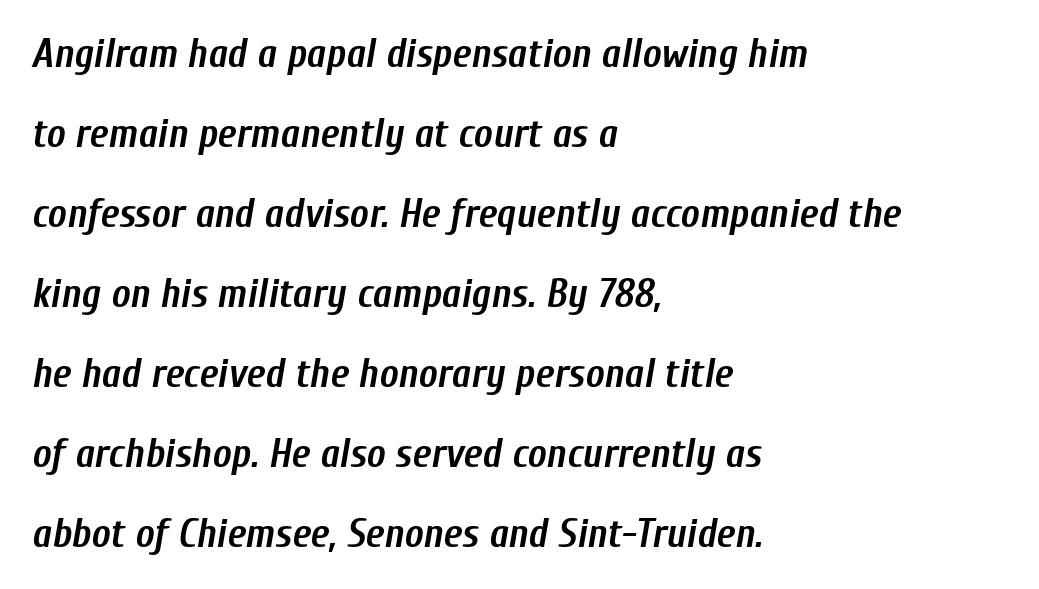
Q: Is the text bold? A: Yes.
Q: Is the text italic (slanted)? A: Yes, it leans right by about 10 degrees.
Q: Is the text underlined? A: No.
Q: How is the paragraph aligned? A: Left-aligned.
Q: Is the spacing between letters normal or unusually wide? A: Normal.
Q: Is the spacing between lines tight, normal or loose? A: Loose.
Q: Width (condensed, normal, or wide)? A: Condensed.
Q: Stroke contrast? A: Low.
Q: x-height? A: Medium.
Q: Monospaced? A: No.
